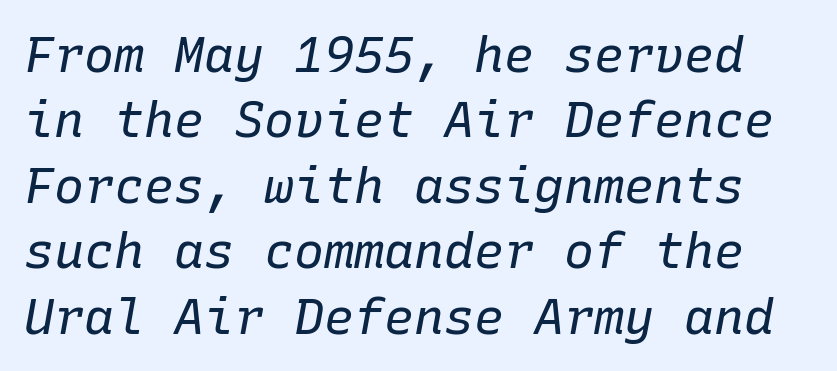
Q: Is the text bold? A: No.
Q: Is the text italic (slanted)? A: Yes, it leans right by about 10 degrees.
Q: Is the text underlined? A: No.
Q: Is the spacing between letters normal or unusually wide? A: Normal.
Q: Is the spacing between lines tight, normal or loose? A: Normal.
Q: Width (condensed, normal, or wide)? A: Normal.
Q: Stroke contrast? A: Low.
Q: x-height? A: Medium.
Q: Monospaced? A: Yes.
